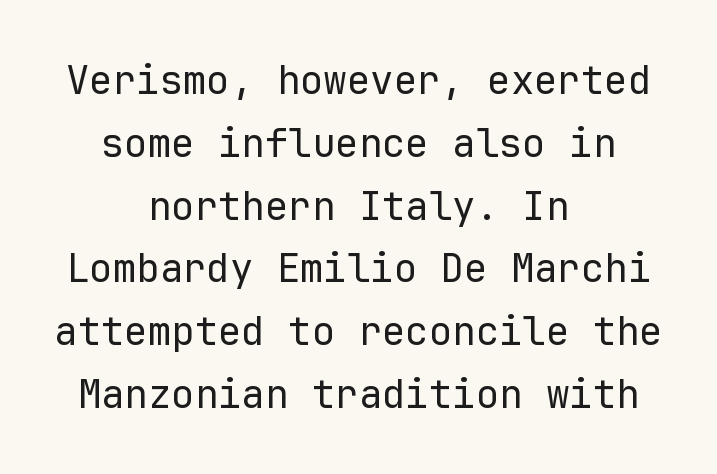
Weight class: somewhere from thin through regular. The tracking reads as untouched default to a designer's eye. Check under the words: just untouched page. Notice how the stems are strictly vertical — no italics here.
